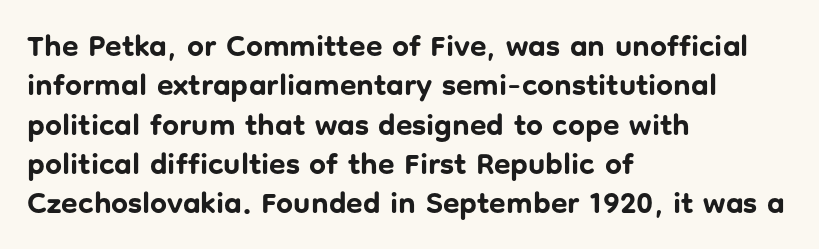
{"serif": "no", "italic": "no", "bold": "yes", "weight": "bold", "width": "normal", "stroke_contrast": "low", "x_height": "medium", "monospaced": "no", "underline": "no", "align": "left", "line_spacing": "normal", "line_spacing_ratio": 1.31, "letter_spacing": "normal", "letter_spacing_em": 0.0, "glyph_px": 30}
